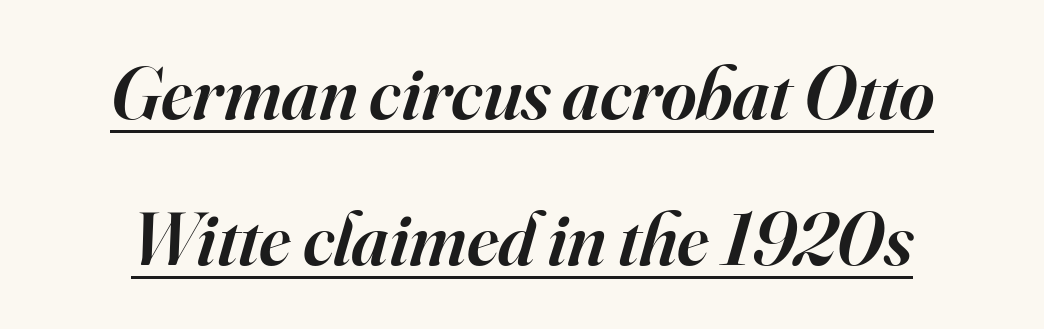
Is this a fixed-width face? No — the glyphs have proportional, varying widths. Emphasis by weight is partial: semibold. The lettering tilts uniformly, giving the passage an italic look. Each letter's strokes conclude with small projecting serifs. These characters rest on top of a visible drawn line.
